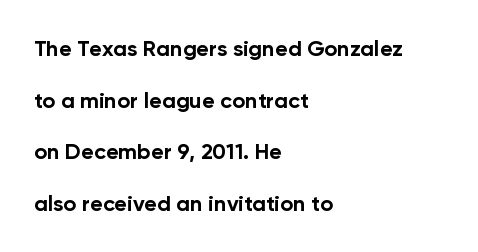
{"italic": "no", "bold": "yes", "underline": "no", "align": "left", "line_spacing": "loose", "line_spacing_ratio": 2.35, "letter_spacing": "normal", "letter_spacing_em": 0.0, "glyph_px": 22}
